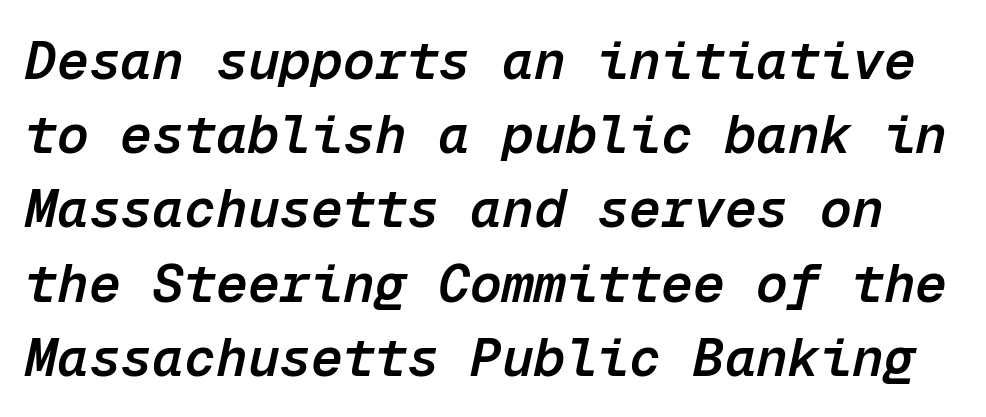
{"italic": "yes", "lean": "right", "slant_degrees": 12, "bold": "semi", "weight": "semibold", "width": "normal", "stroke_contrast": "low", "x_height": "medium", "monospaced": "yes", "underline": "no", "line_spacing": "normal", "line_spacing_ratio": 1.4, "letter_spacing": "normal", "letter_spacing_em": 0.0, "glyph_px": 53}
